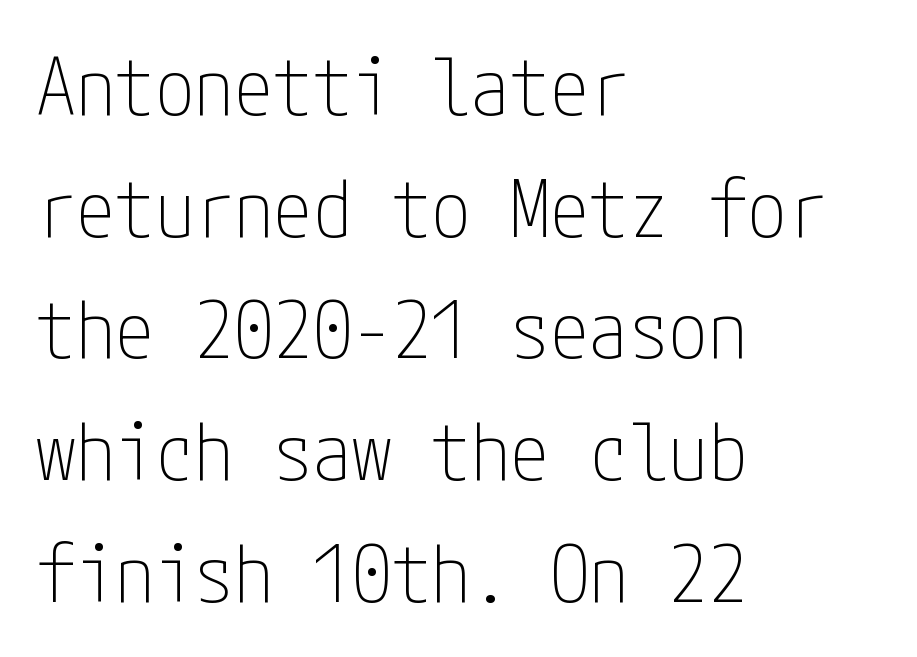
Q: Is the text bold? A: No.
Q: Is the text italic (slanted)? A: No, it is upright.
Q: Is the typeface a serif or a sans-serif typeface? A: Sans-serif.
Q: Is the text underlined? A: No.
Q: How is the paragraph aligned? A: Left-aligned.
Q: Is the spacing between letters normal or unusually wide? A: Normal.
Q: Is the spacing between lines tight, normal or loose? A: Normal.
Q: Width (condensed, normal, or wide)? A: Condensed.
Q: Stroke contrast? A: Low.
Q: x-height? A: Medium.
